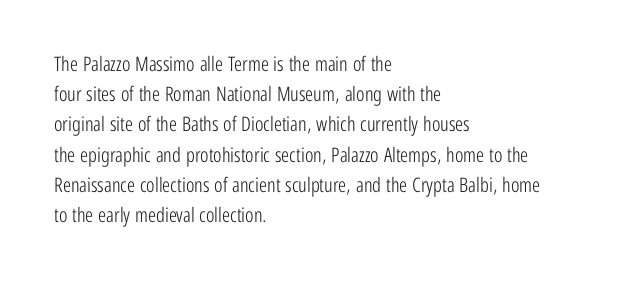
{"italic": "no", "bold": "no", "underline": "no", "align": "left", "line_spacing": "normal", "line_spacing_ratio": 1.51, "letter_spacing": "normal", "letter_spacing_em": 0.0, "glyph_px": 20}
